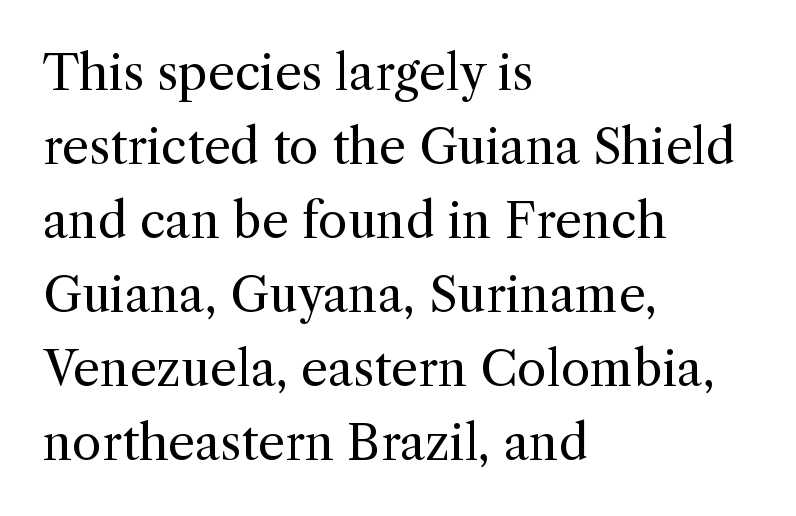
The image shows 48 px regular-weight serif type, upright; set left-aligned, normal line spacing (1.54x), normal letter spacing, not underlined; a medium x-height.
